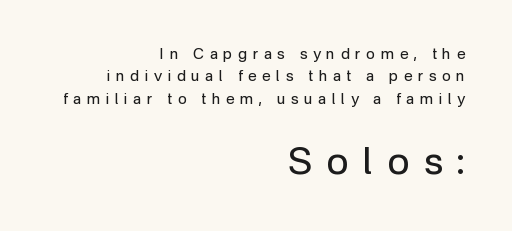
Reading down the column, the eye jumps a familiar distance to each next line. This is sans-serif lettering, the kind often seen on screens and signage. The weight tops out at a normal text grade. The rendering enlarges the type as you move from the upper chunk to the lower.
